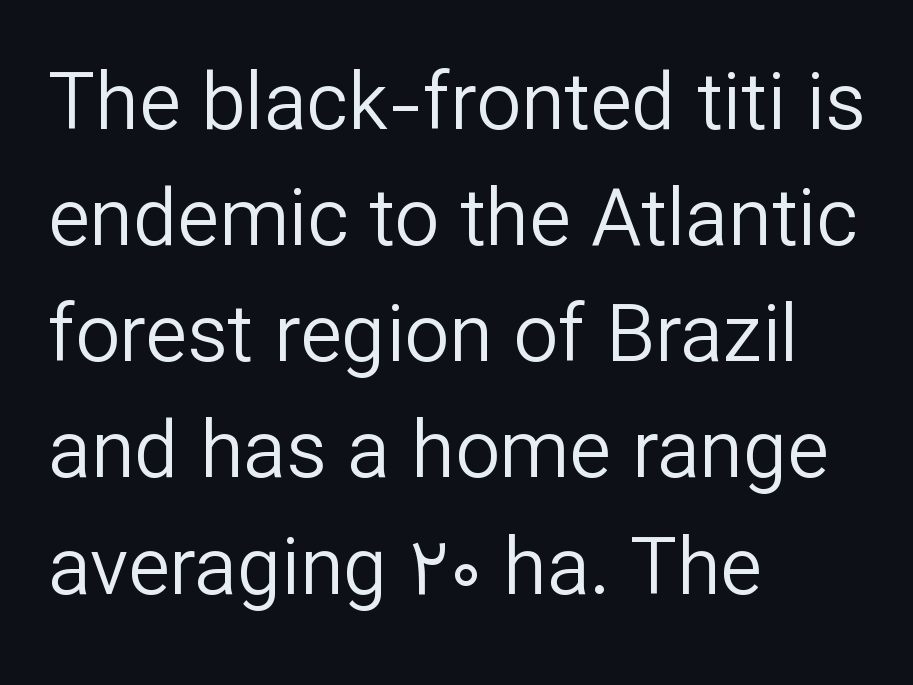
{"serif": "no", "italic": "no", "bold": "no", "weight": "regular", "width": "normal", "stroke_contrast": "low", "x_height": "medium", "monospaced": "no", "underline": "no", "align": "left", "line_spacing": "normal", "line_spacing_ratio": 1.47, "letter_spacing": "normal", "letter_spacing_em": 0.0, "glyph_px": 79}
